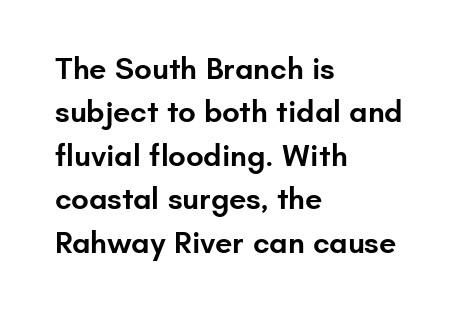
{"serif": "no", "italic": "no", "bold": "semi", "weight": "semibold", "width": "normal", "stroke_contrast": "low", "x_height": "small", "monospaced": "no", "underline": "no", "align": "left", "line_spacing": "normal", "line_spacing_ratio": 1.4, "letter_spacing": "normal", "letter_spacing_em": 0.0, "glyph_px": 31}
